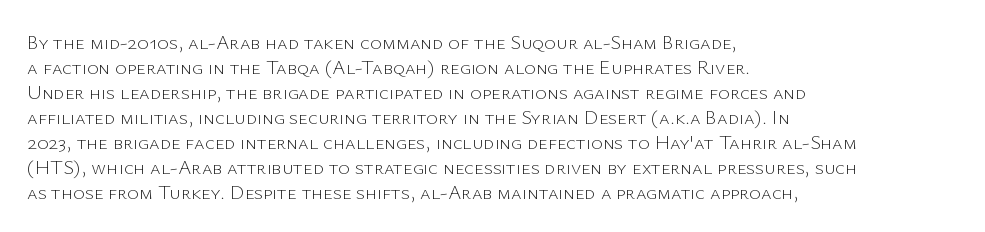
Underline: absent. These glyphs show unthickened strokes, regular width or finer. The leading is moderate, giving the passage an even texture. Upright lettering throughout.
